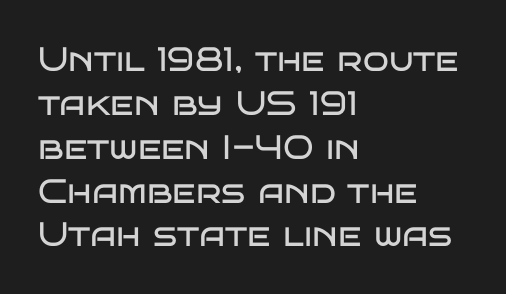
{"serif": "no", "italic": "no", "bold": "no", "weight": "regular", "width": "wide", "stroke_contrast": "low", "x_height": "large", "monospaced": "no", "underline": "no", "align": "left", "line_spacing": "normal", "line_spacing_ratio": 1.29, "letter_spacing": "normal", "letter_spacing_em": 0.0, "glyph_px": 34}
